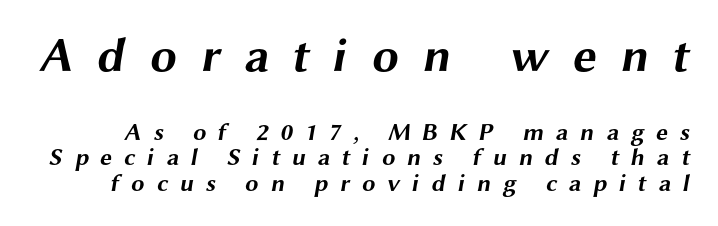
{"serif": "no", "bold": "yes", "weight": "bold", "width": "wide", "stroke_contrast": "medium", "x_height": "medium", "monospaced": "no", "underline": "no", "line_spacing": "tight", "line_spacing_ratio": 1.07, "letter_spacing": "wide", "letter_spacing_em": 0.49, "larger_block": "first", "size_ratio": 2.0, "glyph_px": 48}
